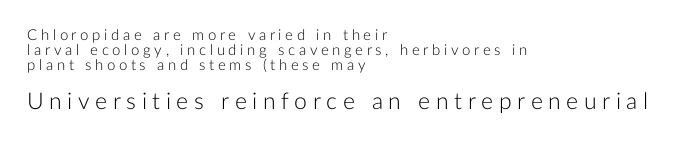
The baseline area is clear. This layout puts the modest block above and the oversized block below. No heavy texture on the line: the type isn't bold. This block would grow much taller if given ordinary leading; it's compressed now. Every stem runs plumb, perpendicular to the baseline. Students, note that the glyphs here are deliberately spaced far apart.
